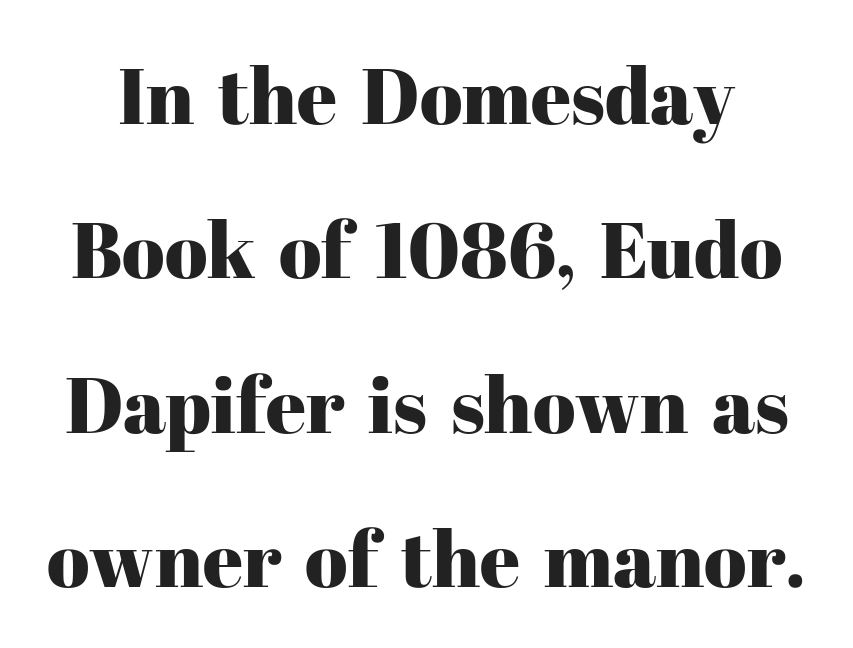
{"serif": "yes", "italic": "no", "width": "normal", "stroke_contrast": "high", "x_height": "medium", "monospaced": "no", "underline": "no", "line_spacing": "loose", "line_spacing_ratio": 1.98, "letter_spacing": "normal", "letter_spacing_em": 0.0, "glyph_px": 78}
